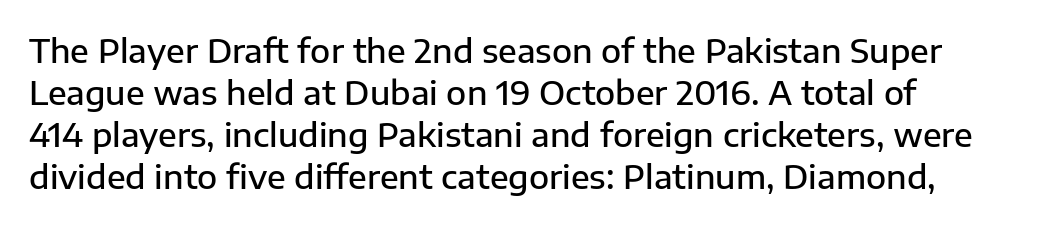
Q: Is the text bold? A: Semi-bold.
Q: Is the text italic (slanted)? A: No, it is upright.
Q: Is the typeface a serif or a sans-serif typeface? A: Sans-serif.
Q: Is the text underlined? A: No.
Q: Is the spacing between letters normal or unusually wide? A: Normal.
Q: Is the spacing between lines tight, normal or loose? A: Normal.
Q: Width (condensed, normal, or wide)? A: Normal.
Q: Stroke contrast? A: Low.
Q: x-height? A: Medium.
Q: Monospaced? A: No.
